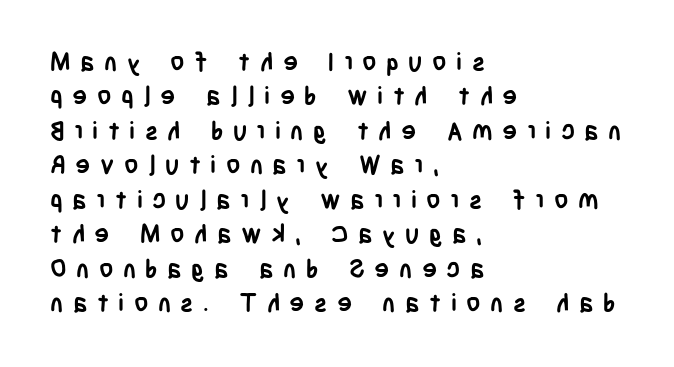
Q: Is the text bold? A: Yes.
Q: Is the text italic (slanted)? A: No, it is upright.
Q: Is the text underlined? A: No.
Q: How is the paragraph aligned? A: Left-aligned.
Q: Is the spacing between letters normal or unusually wide? A: Unusually wide.
Q: Is the spacing between lines tight, normal or loose? A: Normal.
